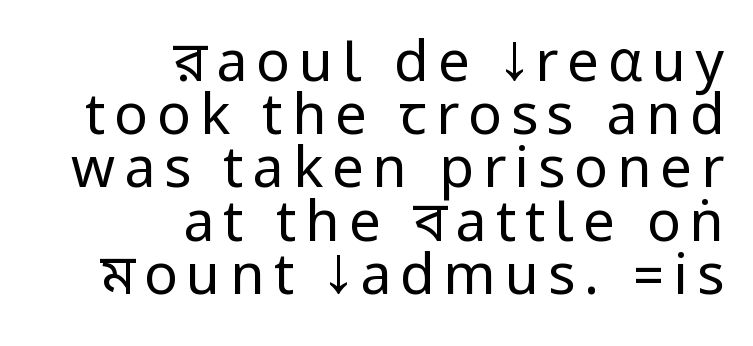
{"serif": "no", "italic": "no", "bold": "no", "weight": "regular", "width": "condensed", "stroke_contrast": "low", "underline": "no", "align": "right", "line_spacing": "tight", "line_spacing_ratio": 0.95, "glyph_px": 56}
